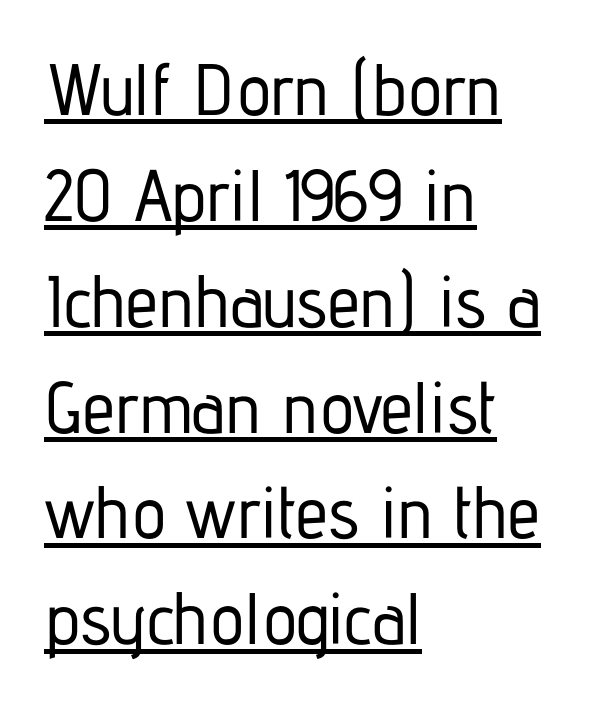
The image shows 73 px condensed sans-serif type, upright; set left-aligned, normal line spacing (1.45x), normal letter spacing, underlined; low stroke contrast and a medium x-height.
